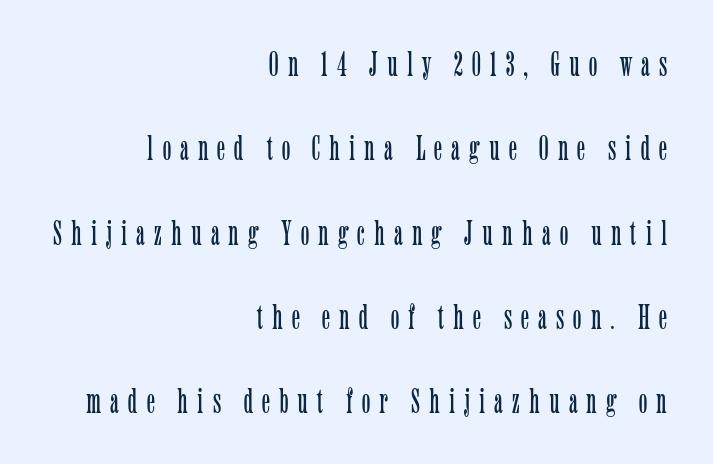
{"serif": "yes", "italic": "no", "bold": "no", "weight": "light", "width": "condensed", "stroke_contrast": "low", "x_height": "medium", "monospaced": "no", "underline": "no", "align": "right", "line_spacing": "loose", "line_spacing_ratio": 2.41, "letter_spacing": "wide", "letter_spacing_em": 0.26, "glyph_px": 35}
